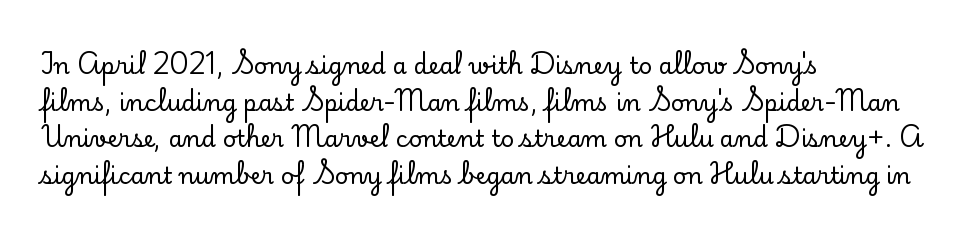
The image shows 23 px text type, upright; set left-aligned, normal line spacing (1.59x), normal letter spacing, not underlined.
